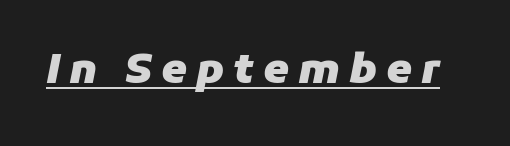
{"italic": "yes", "lean": "right", "slant_degrees": 11, "bold": "yes", "weight": "heavy", "width": "normal", "stroke_contrast": "low", "x_height": "medium", "monospaced": "no", "underline": "yes", "letter_spacing": "wide", "letter_spacing_em": 0.22, "glyph_px": 41}
